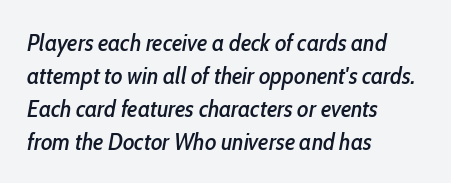
Baseline-to-baseline distance is the conventional proportion of letter height. Descenders are the only things crossing below the line. Inter-character spacing is left at the font's built-in metrics. The rag falls on the right side of this text block. Tall strokes in this sample are angled rather than plumb.
